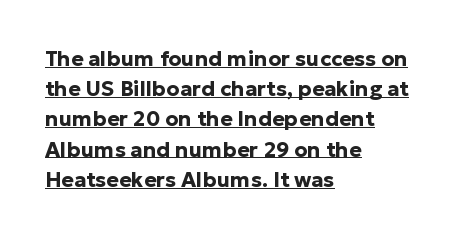
Q: Is the text bold? A: Yes.
Q: Is the text italic (slanted)? A: No, it is upright.
Q: Is the text underlined? A: Yes.
Q: How is the paragraph aligned? A: Left-aligned.
Q: Is the spacing between letters normal or unusually wide? A: Normal.
Q: Is the spacing between lines tight, normal or loose? A: Normal.
